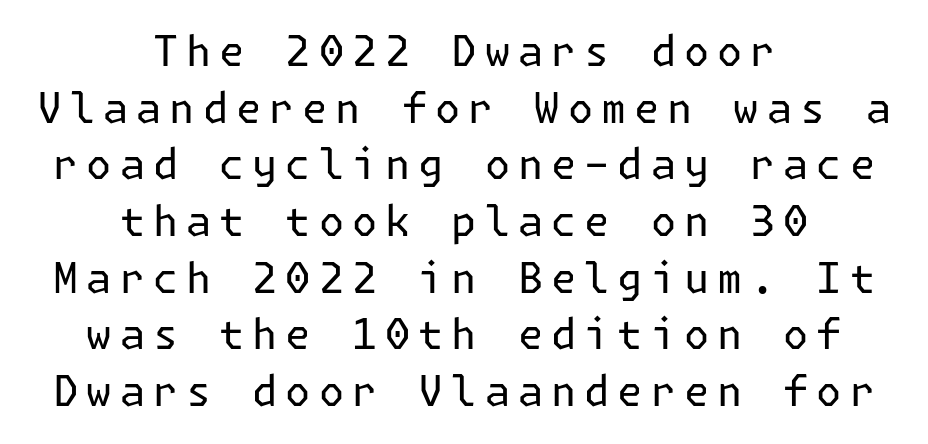
The image shows 42 px regular-weight sans-serif type, upright; set centered, normal line spacing (1.35x), not underlined; low stroke contrast and a medium x-height.
